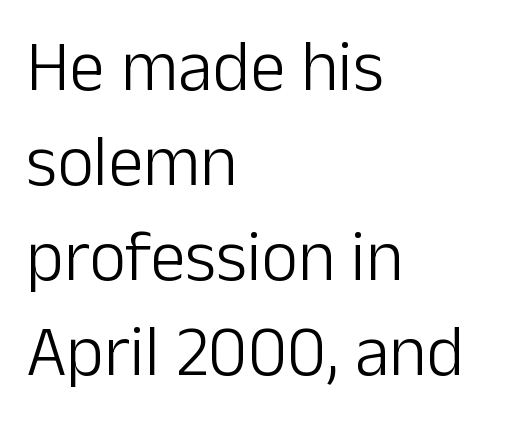
Q: Is the text bold? A: No.
Q: Is the text italic (slanted)? A: No, it is upright.
Q: Is the typeface a serif or a sans-serif typeface? A: Sans-serif.
Q: Is the text underlined? A: No.
Q: How is the paragraph aligned? A: Left-aligned.
Q: Is the spacing between letters normal or unusually wide? A: Normal.
Q: Is the spacing between lines tight, normal or loose? A: Normal.
Q: Width (condensed, normal, or wide)? A: Normal.
Q: Stroke contrast? A: Low.
Q: x-height? A: Medium.
Q: Monospaced? A: No.
